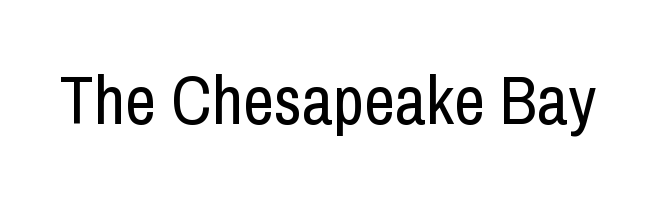
{"serif": "no", "italic": "no", "bold": "no", "weight": "regular", "width": "condensed", "stroke_contrast": "low", "x_height": "medium", "monospaced": "no", "underline": "no", "letter_spacing": "normal", "letter_spacing_em": 0.0, "glyph_px": 68}
